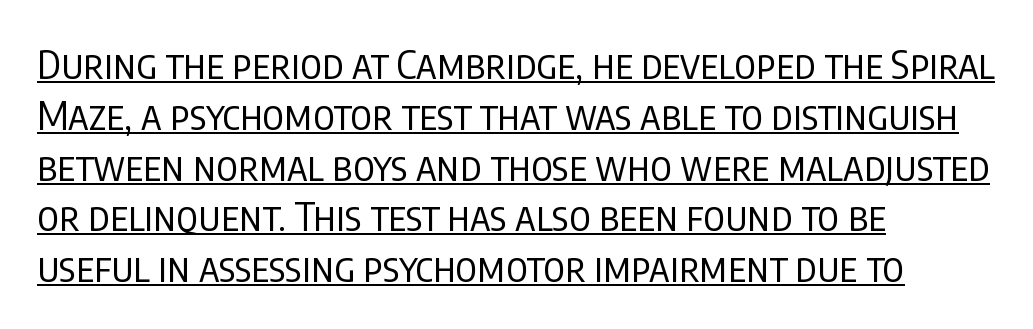
The image shows 40 px regular-weight, condensed sans-serif type, upright; set left-aligned, normal line spacing (1.27x), normal letter spacing, underlined; low stroke contrast and a large x-height.
